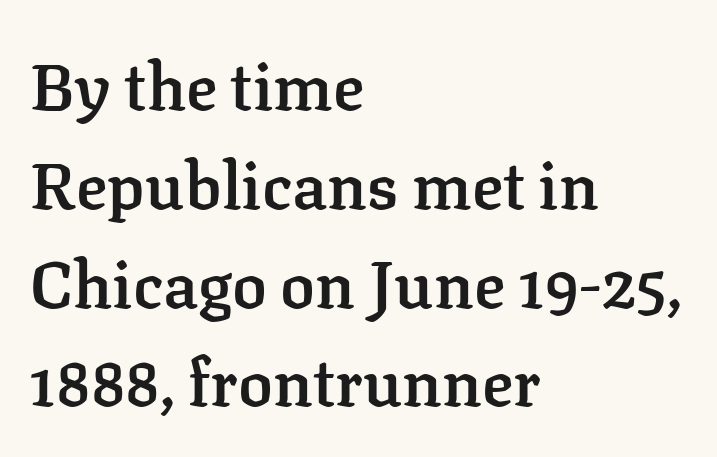
{"serif": "yes", "italic": "no", "bold": "semi", "weight": "semibold", "width": "normal", "stroke_contrast": "low", "x_height": "medium", "monospaced": "no", "underline": "no", "align": "left", "line_spacing": "normal", "line_spacing_ratio": 1.52, "letter_spacing": "normal", "letter_spacing_em": 0.0, "glyph_px": 65}
